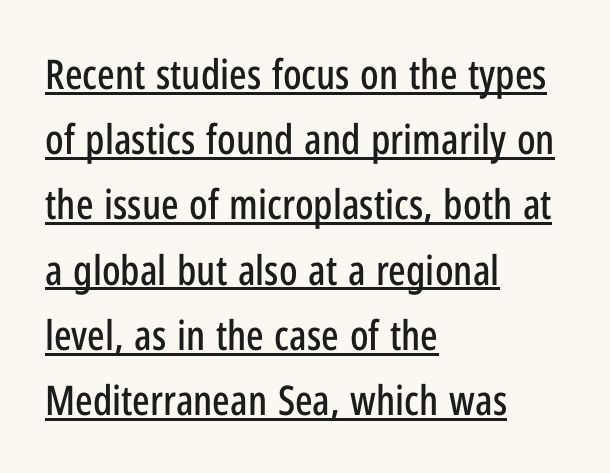
The image shows 41 px condensed sans-serif type, upright; set left-aligned, normal line spacing (1.59x), normal letter spacing, underlined; low stroke contrast and a medium x-height.
